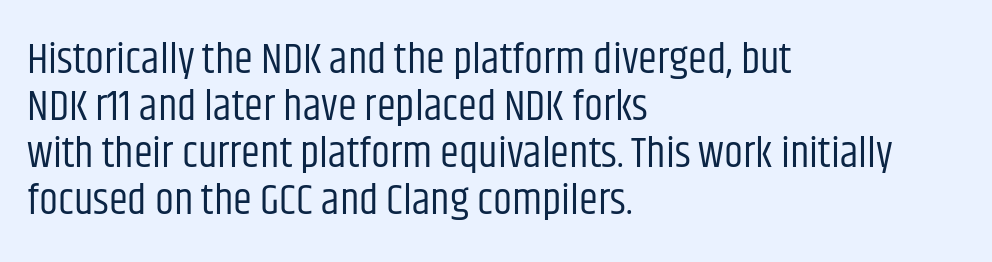
No extra ink here — the face is not bold. Plain, unruled lines of type. Grotesque or geometric, the face here clearly has no serifs. Alignment: flush left. Proportional: the letters do not fall into vertical columns. Vertical strokes here are truly vertical.
